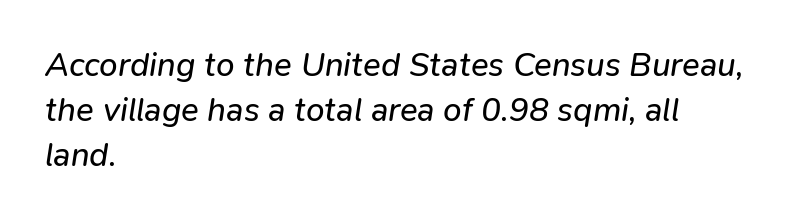
Is this a fixed-width face? No — the glyphs have proportional, varying widths. Underlining? Definitely not there. Think standard paragraph weight, or any step lighter than that. The lettering tilts uniformly, giving the passage an italic look.
